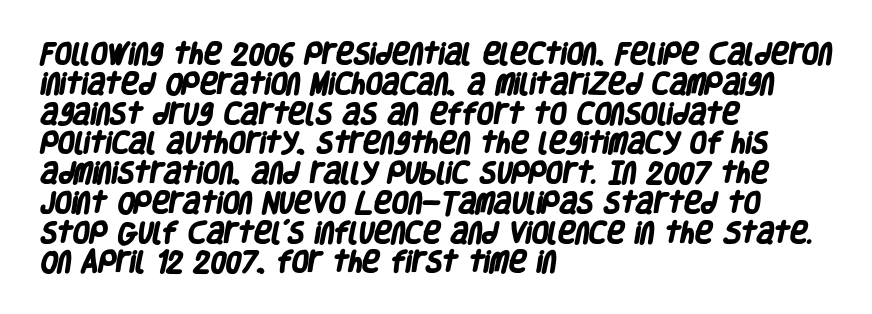
{"bold": "yes", "underline": "no", "align": "left", "line_spacing_ratio": 1.24, "letter_spacing": "normal", "letter_spacing_em": 0.0, "glyph_px": 24}
